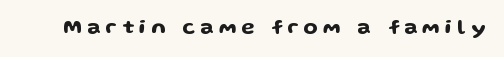
The image shows 21 px text type, upright; set unusually wide letter spacing (+0.24 em), not underlined.
